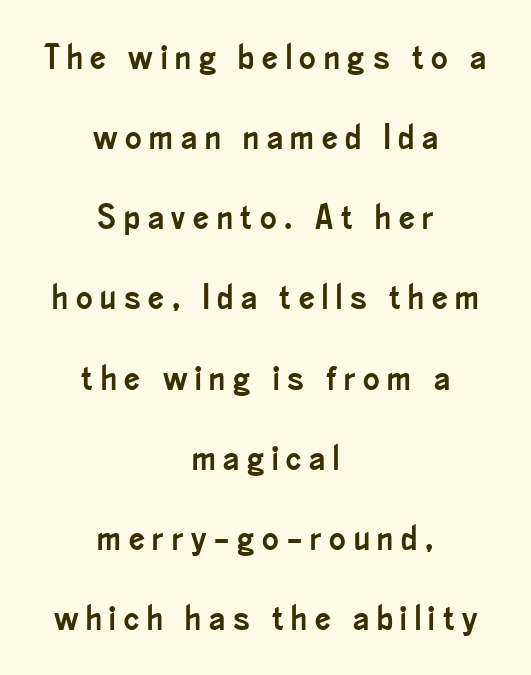
{"serif": "no", "italic": "no", "width": "condensed", "stroke_contrast": "low", "x_height": "small", "monospaced": "no", "underline": "no", "align": "center", "line_spacing": "loose", "line_spacing_ratio": 2.29, "letter_spacing": "wide", "letter_spacing_em": 0.22, "glyph_px": 35}
